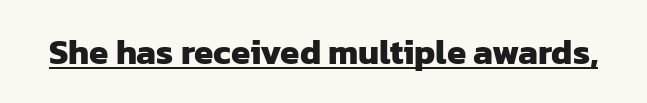
The image shows 35 px heavy sans-serif type; set normal letter spacing, underlined; low stroke contrast and a medium x-height.
